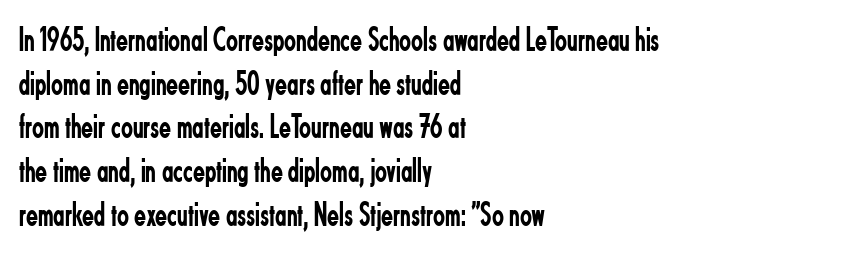
Glance below the letters and you will spot only blank space. Designer's note — italics off, roman on. Summary of weight: not heavy and not bold. Note the varied advance widths — an 'i' is clearly narrower than an 'm'. The rag falls on the right side of this text block.
